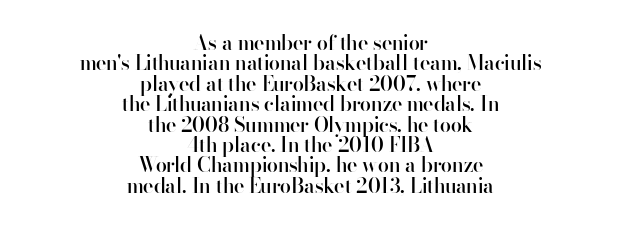
The image shows 20 px text type, upright; set centered, tight line spacing (1.02x), normal letter spacing, not underlined.
